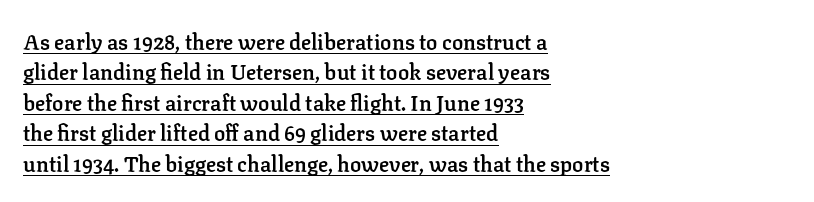
Honestly, the row spacing looks completely unremarkable. These lines keep a tight, regular rhythm from letter to letter. A semibold gives these letters moderate extra thickness, short of bold. Compared with a centered layout, this one pins lines to the left instead. Does a line run under the words? Yes, clearly. Posture: vertical.
